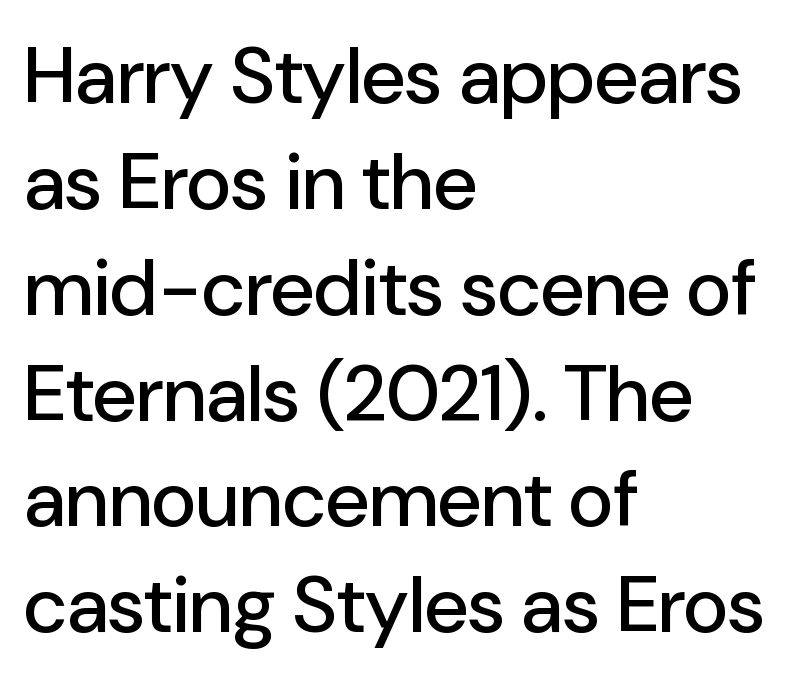
{"serif": "no", "italic": "no", "width": "normal", "stroke_contrast": "low", "x_height": "medium", "monospaced": "no", "underline": "no", "align": "left", "line_spacing": "normal", "line_spacing_ratio": 1.34, "letter_spacing": "normal", "letter_spacing_em": 0.0, "glyph_px": 79}
